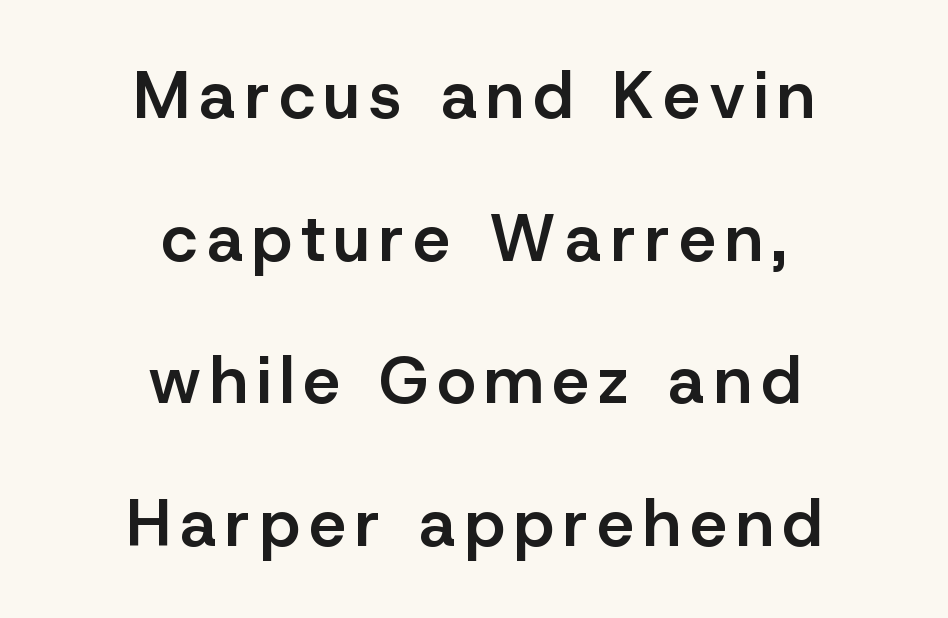
The image shows 66 px semibold sans-serif type, upright; set centered, loose line spacing (2.16x), not underlined; low stroke contrast and a medium x-height.
